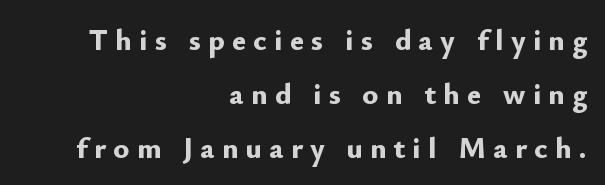
Q: Is the text bold? A: Yes.
Q: Is the text italic (slanted)? A: No, it is upright.
Q: Is the typeface a serif or a sans-serif typeface? A: Sans-serif.
Q: Is the text underlined? A: No.
Q: How is the paragraph aligned? A: Right-aligned.
Q: Is the spacing between letters normal or unusually wide? A: Unusually wide.
Q: Width (condensed, normal, or wide)? A: Normal.
Q: Stroke contrast? A: Low.
Q: x-height? A: Small.
Q: Monospaced? A: No.
